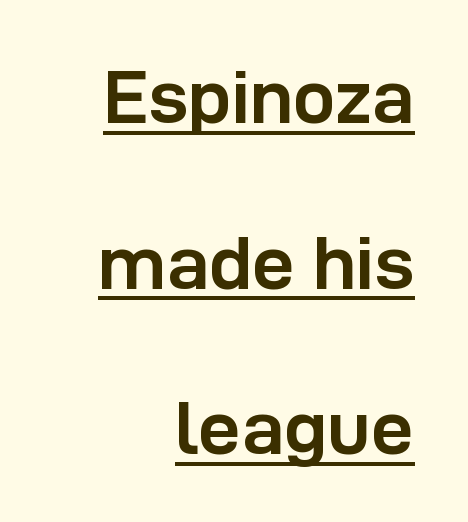
{"serif": "no", "italic": "no", "bold": "yes", "weight": "semibold", "width": "normal", "stroke_contrast": "low", "x_height": "medium", "monospaced": "no", "underline": "yes", "align": "right", "line_spacing": "loose", "line_spacing_ratio": 2.18, "letter_spacing": "normal", "letter_spacing_em": 0.0, "glyph_px": 76}
